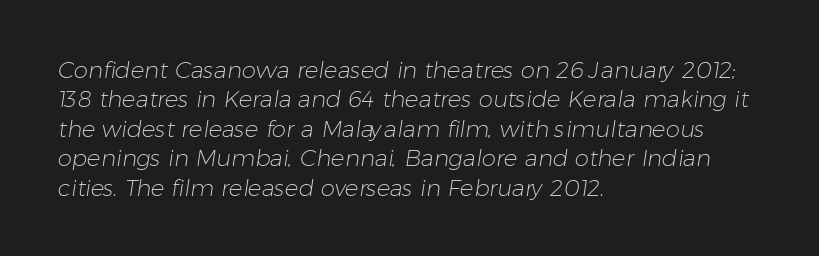
The image shows 23 px text type; set left-aligned, normal line spacing (1.28x), normal letter spacing, not underlined.
